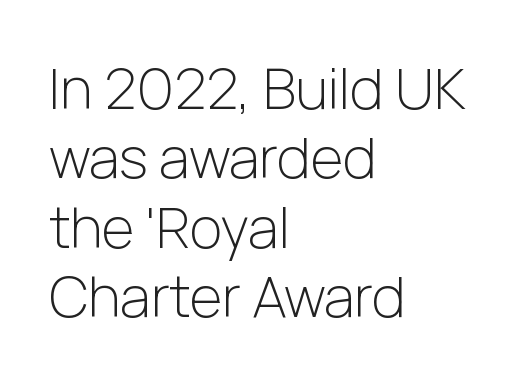
Weight: regular or lighter. Any mark beneath the type? The region is blank. Looks like regular typesetting: each glyph gets only the width it needs. Ascenders rise straight up at ninety degrees.
